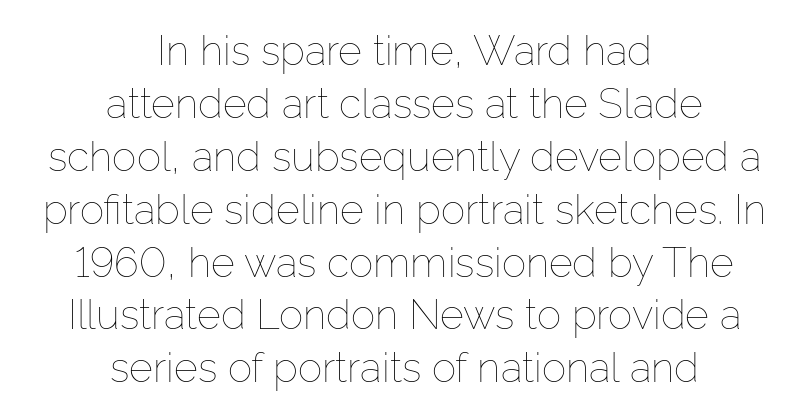
The image shows 41 px thin type, upright; set centered, normal line spacing (1.29x), normal letter spacing, not underlined; low stroke contrast and a medium x-height.
